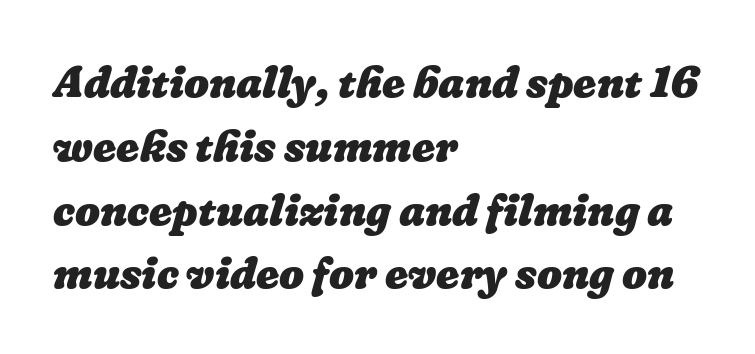
The image shows 44 px heavy type; set left-aligned, normal line spacing (1.45x), normal letter spacing, not underlined; low stroke contrast and a medium x-height.
